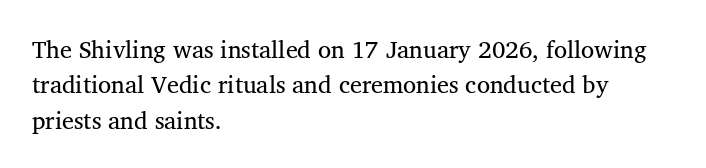
The image shows 24 px text type, upright; set left-aligned, normal line spacing (1.47x), normal letter spacing, not underlined.
